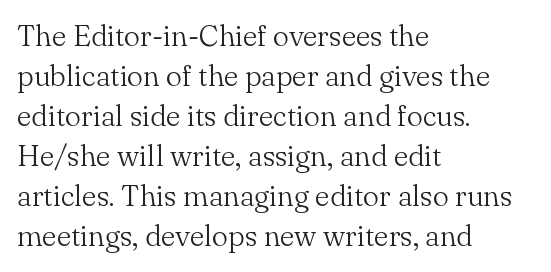
Q: Is the text bold? A: No.
Q: Is the text italic (slanted)? A: No, it is upright.
Q: Is the typeface a serif or a sans-serif typeface? A: Serif.
Q: Is the text underlined? A: No.
Q: How is the paragraph aligned? A: Left-aligned.
Q: Is the spacing between letters normal or unusually wide? A: Normal.
Q: Is the spacing between lines tight, normal or loose? A: Normal.
Q: Width (condensed, normal, or wide)? A: Normal.
Q: Stroke contrast? A: Medium.
Q: x-height? A: Small.
Q: Monospaced? A: No.
